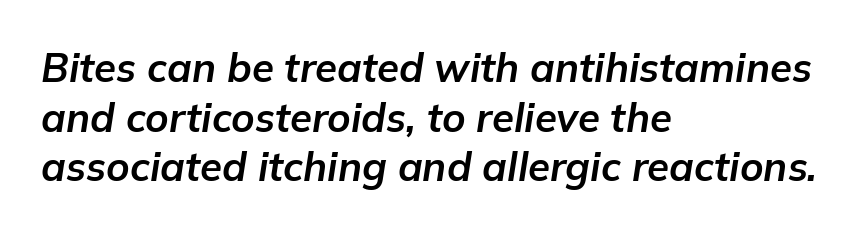
{"italic": "yes", "lean": "right", "slant_degrees": 9, "bold": "yes", "weight": "bold", "width": "normal", "stroke_contrast": "low", "x_height": "medium", "monospaced": "no", "underline": "no", "align": "left", "line_spacing_ratio": 1.24, "letter_spacing": "normal", "letter_spacing_em": 0.0, "glyph_px": 40}
